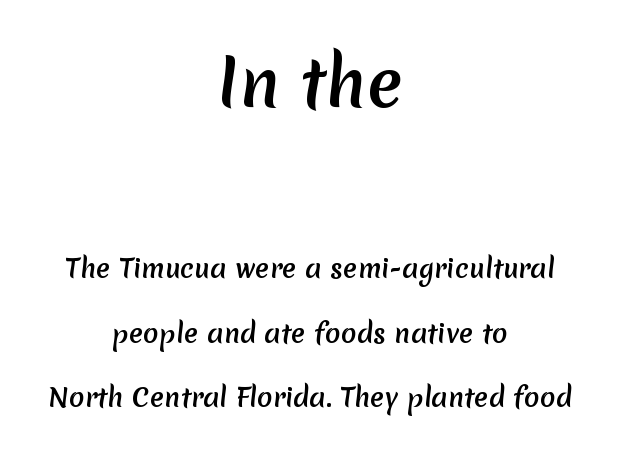
Glance below the letters and you will spot only blank space. Rows of type keep a wide berth in the vertical direction. The emphasis by scale lands on block number one, above. A sans-serif font was chosen for this passage. The lines are quadded center.
